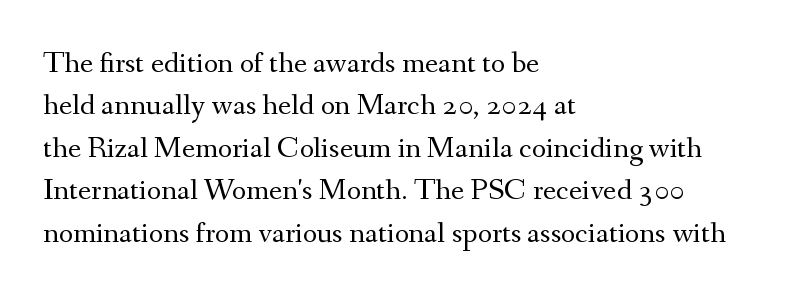
{"serif": "yes", "italic": "no", "bold": "no", "weight": "regular", "width": "normal", "stroke_contrast": "medium", "x_height": "small", "monospaced": "no", "underline": "no", "align": "left", "line_spacing": "normal", "line_spacing_ratio": 1.37, "letter_spacing": "normal", "letter_spacing_em": 0.0, "glyph_px": 31}
